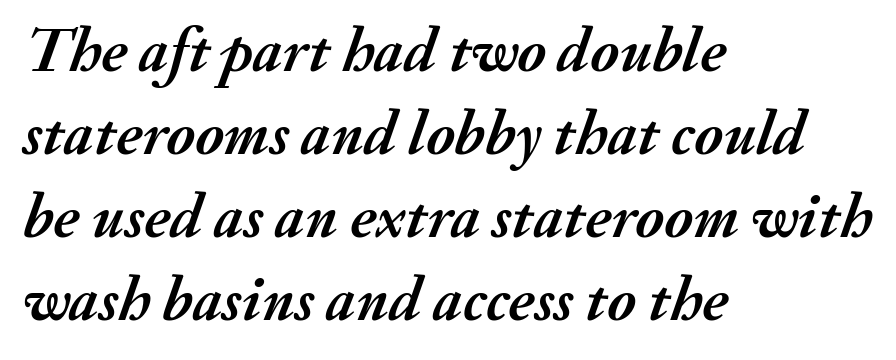
Nobody drew a line under any word here. The paragraph has a hard left edge and a soft right edge. Summary of vertical rhythm: regular, with standard interline spacing. Is the type bold? Yes — the strokes are clearly thick and heavy.
